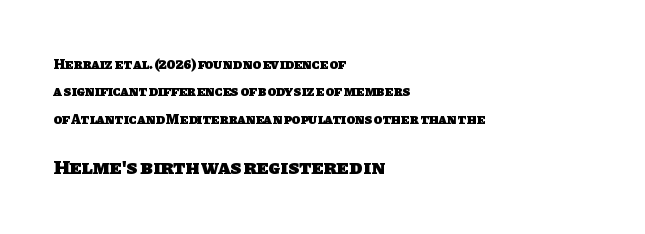
{"bold": "yes", "underline": "no", "align": "left", "line_spacing": "loose", "line_spacing_ratio": 1.95, "letter_spacing": "normal", "letter_spacing_em": 0.0, "larger_block": "second", "size_ratio": 1.43, "glyph_px": 20}
